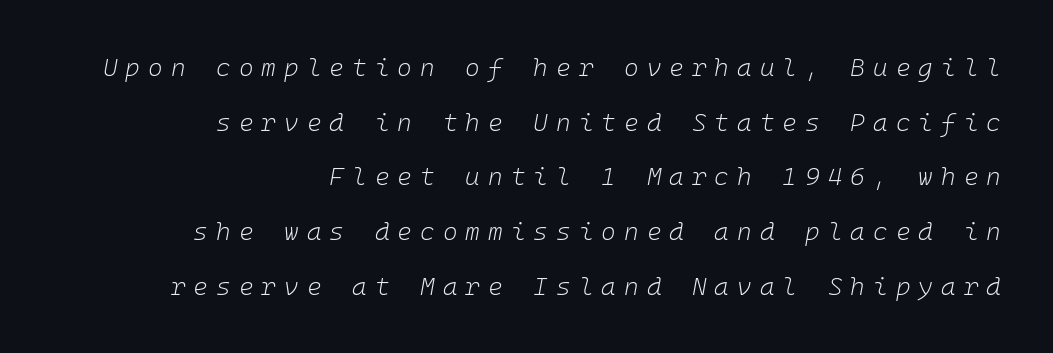
The image shows 25 px text type, italic (leaning right); set right-aligned, loose line spacing (2.19x), unusually wide letter spacing (+0.32 em), not underlined.
